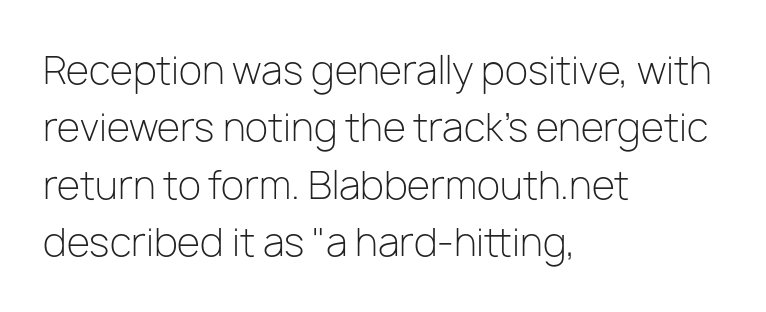
Vertical strokes here are truly vertical. Leading matches the norm, producing a regular column. Look at the bottom of the vertical strokes: they stop flat, with no serifs. The rag falls on the right side of this text block. The specimen omits any rule beneath the text block's lines. Character widths vary here, with narrow letters taking less room than wide ones.
